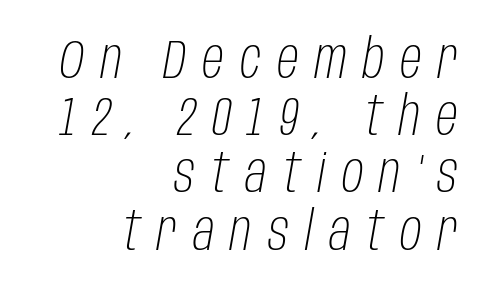
Q: Is the text bold? A: No.
Q: Is the text italic (slanted)? A: Yes, it leans right by about 10 degrees.
Q: Is the text underlined? A: No.
Q: How is the paragraph aligned? A: Right-aligned.
Q: Is the spacing between letters normal or unusually wide? A: Unusually wide.
Q: Is the spacing between lines tight, normal or loose? A: Tight.
Q: Width (condensed, normal, or wide)? A: Condensed.
Q: Stroke contrast? A: Low.
Q: x-height? A: Large.
Q: Monospaced? A: No.
